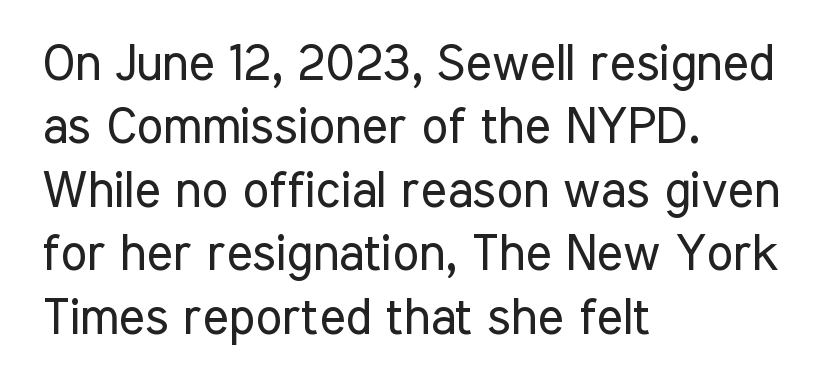
Looks like regular typesetting: each glyph gets only the width it needs. Only glyphs here, with clear space below each row. Summary of vertical rhythm: regular, with standard interline spacing. This sample uses plain, unmodified letter spacing. The letters carry no serifs — their stems end cleanly without finishing strokes. Characters remain perfectly vertical along every line.
